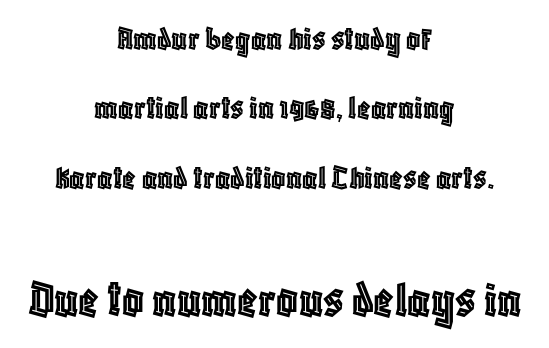
Here the designer chose a conventional face with non-uniform glyph widths. The line-height multiplier appears high, well above default. In this sample the second text group is rendered at the bigger scale. Descender tails drop into unmarked territory.
